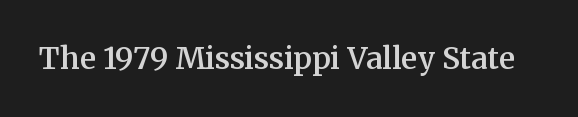
The image shows 30 px semibold serif type, upright; set normal letter spacing, not underlined; medium stroke contrast and a medium x-height.
